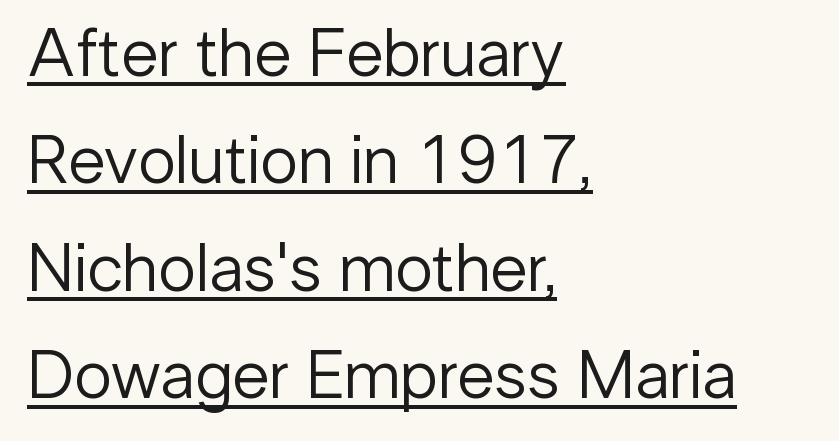
The image shows 68 px regular-weight sans-serif type, upright; set left-aligned, normal line spacing (1.58x), normal letter spacing, underlined; low stroke contrast and a medium x-height.
